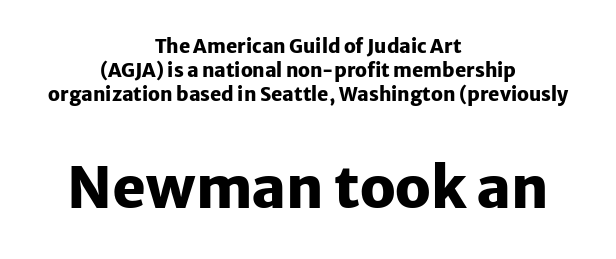
{"serif": "no", "italic": "no", "bold": "yes", "weight": "heavy", "width": "normal", "stroke_contrast": "low", "x_height": "medium", "monospaced": "no", "underline": "no", "align": "center", "line_spacing": "normal", "line_spacing_ratio": 1.26, "letter_spacing": "normal", "letter_spacing_em": 0.0, "larger_block": "second", "size_ratio": 3.0, "glyph_px": 57}
